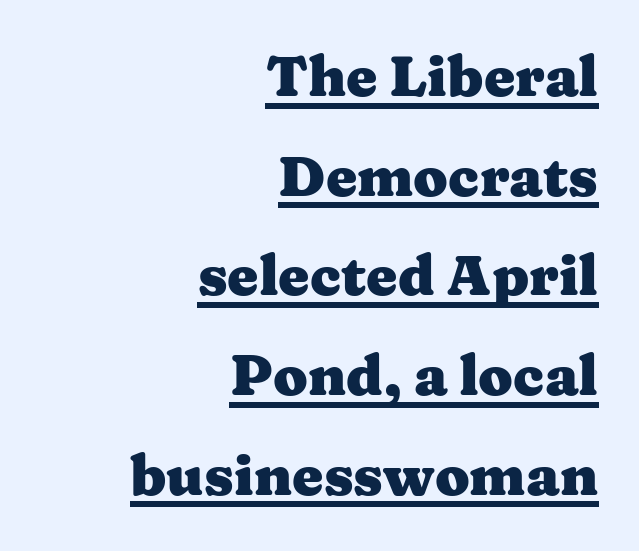
Q: Is the text bold? A: Yes.
Q: Is the text italic (slanted)? A: No, it is upright.
Q: Is the typeface a serif or a sans-serif typeface? A: Serif.
Q: Is the text underlined? A: Yes.
Q: How is the paragraph aligned? A: Right-aligned.
Q: Is the spacing between letters normal or unusually wide? A: Normal.
Q: Width (condensed, normal, or wide)? A: Wide.
Q: Stroke contrast? A: Medium.
Q: x-height? A: Medium.
Q: Monospaced? A: No.
